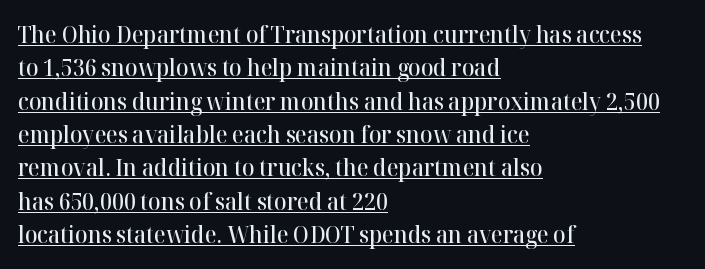
The image shows 23 px text type, upright; set left-aligned, normal line spacing (1.45x), normal letter spacing, underlined.
